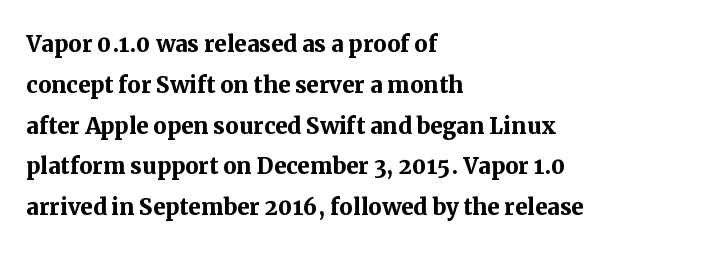
{"serif": "yes", "italic": "no", "bold": "yes", "weight": "semibold", "width": "normal", "stroke_contrast": "medium", "x_height": "medium", "monospaced": "no", "underline": "no", "align": "left", "line_spacing": "normal", "line_spacing_ratio": 1.36, "letter_spacing": "normal", "letter_spacing_em": 0.0, "glyph_px": 30}
